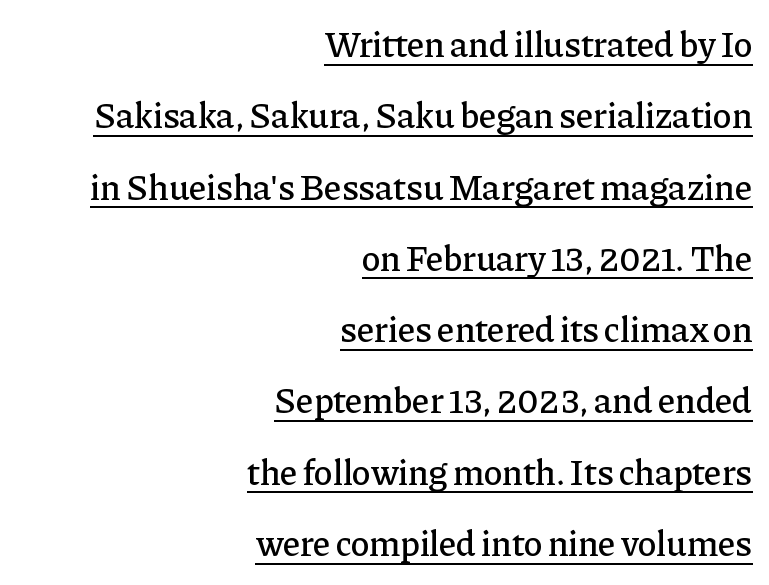
{"serif": "yes", "italic": "no", "width": "normal", "stroke_contrast": "low", "x_height": "medium", "monospaced": "no", "underline": "yes", "align": "right", "line_spacing": "loose", "line_spacing_ratio": 1.98, "letter_spacing": "normal", "letter_spacing_em": 0.0, "glyph_px": 36}
